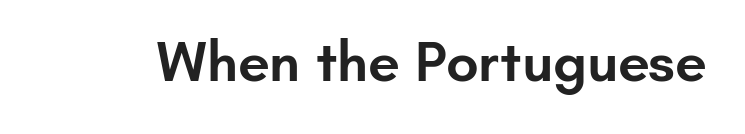
Beneath every word, the page is bare. These words are printed semibold, heavier than regular yet not bold. Looks like regular typesetting: each glyph gets only the width it needs. A typesetter would call this zero additional tracking. The face used here is a sans, in the tradition of grotesques and geometrics.
